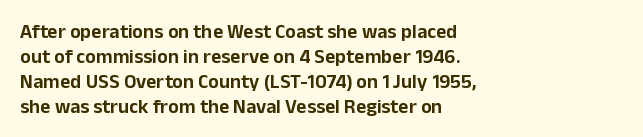
The image shows 20 px text type, upright; set left-aligned, normal line spacing (1.25x), normal letter spacing, not underlined.
